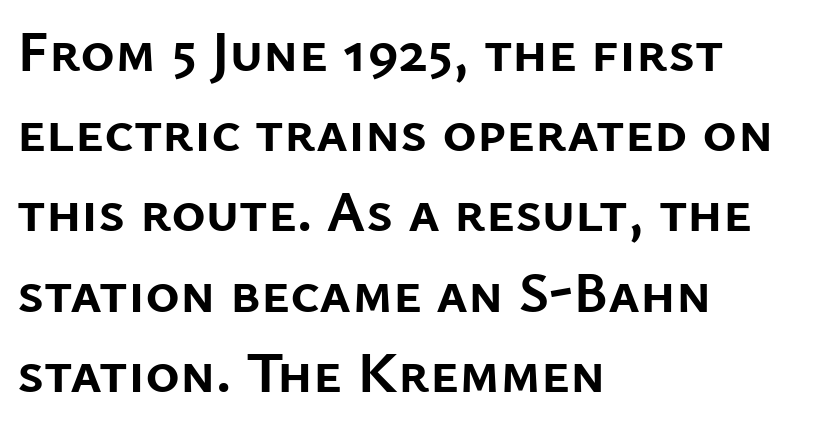
Q: Is the text bold? A: Yes.
Q: Is the text italic (slanted)? A: No, it is upright.
Q: Is the typeface a serif or a sans-serif typeface? A: Sans-serif.
Q: Is the text underlined? A: No.
Q: How is the paragraph aligned? A: Left-aligned.
Q: Is the spacing between letters normal or unusually wide? A: Normal.
Q: Is the spacing between lines tight, normal or loose? A: Normal.
Q: Width (condensed, normal, or wide)? A: Normal.
Q: Stroke contrast? A: Low.
Q: x-height? A: Medium.
Q: Monospaced? A: No.
